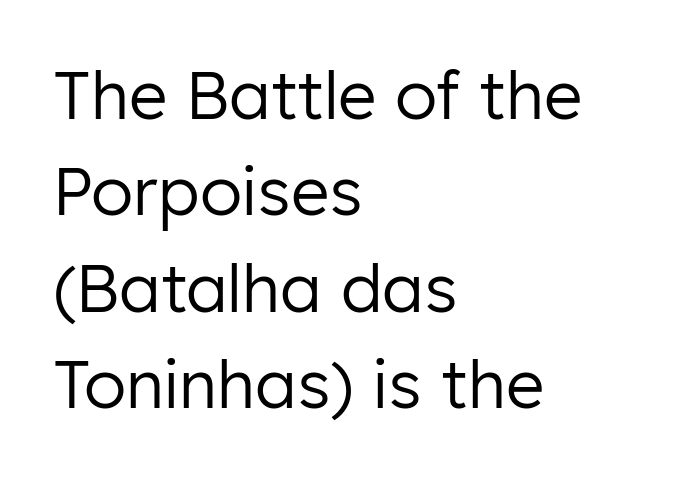
Q: Is the text bold? A: No.
Q: Is the text italic (slanted)? A: No, it is upright.
Q: Is the typeface a serif or a sans-serif typeface? A: Sans-serif.
Q: Is the text underlined? A: No.
Q: How is the paragraph aligned? A: Left-aligned.
Q: Is the spacing between letters normal or unusually wide? A: Normal.
Q: Is the spacing between lines tight, normal or loose? A: Normal.
Q: Width (condensed, normal, or wide)? A: Normal.
Q: Stroke contrast? A: Low.
Q: x-height? A: Medium.
Q: Monospaced? A: No.
